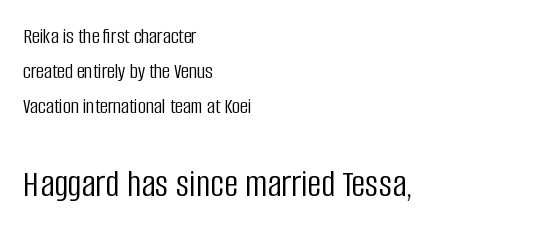
The image shows 39 px light, condensed sans-serif type, upright; set left-aligned, normal line spacing (1.6x), normal letter spacing, not underlined; the second (bottom) block is 1.77x larger; low stroke contrast and a large x-height.
